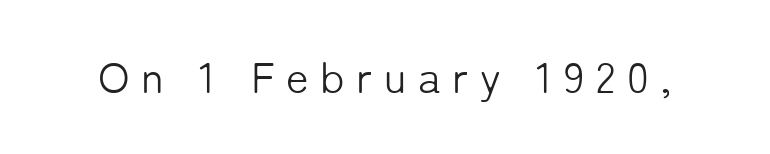
Q: Is the text bold? A: No.
Q: Is the text italic (slanted)? A: No, it is upright.
Q: Is the typeface a serif or a sans-serif typeface? A: Sans-serif.
Q: Is the text underlined? A: No.
Q: Is the spacing between letters normal or unusually wide? A: Unusually wide.
Q: Width (condensed, normal, or wide)? A: Normal.
Q: Stroke contrast? A: Low.
Q: x-height? A: Medium.
Q: Monospaced? A: No.
